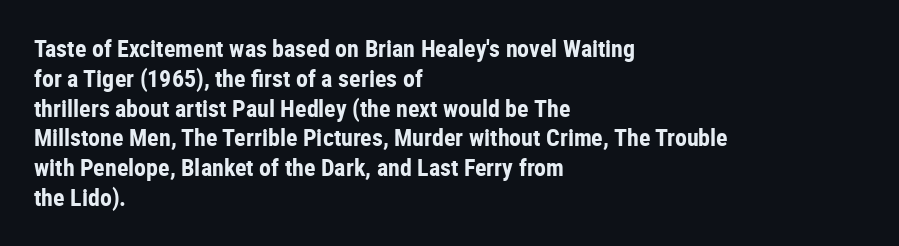
The image shows 24 px bold type, upright; set left-aligned, line spacing 1.24x, normal letter spacing, not underlined.
